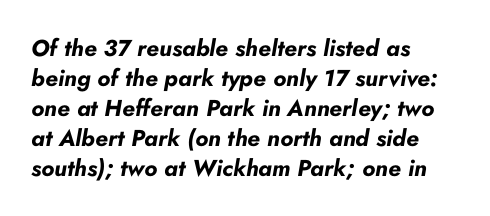
{"italic": "yes", "lean": "right", "slant_degrees": 10, "bold": "yes", "underline": "no", "align": "left", "line_spacing": "normal", "line_spacing_ratio": 1.3, "letter_spacing": "normal", "letter_spacing_em": 0.0, "glyph_px": 23}
